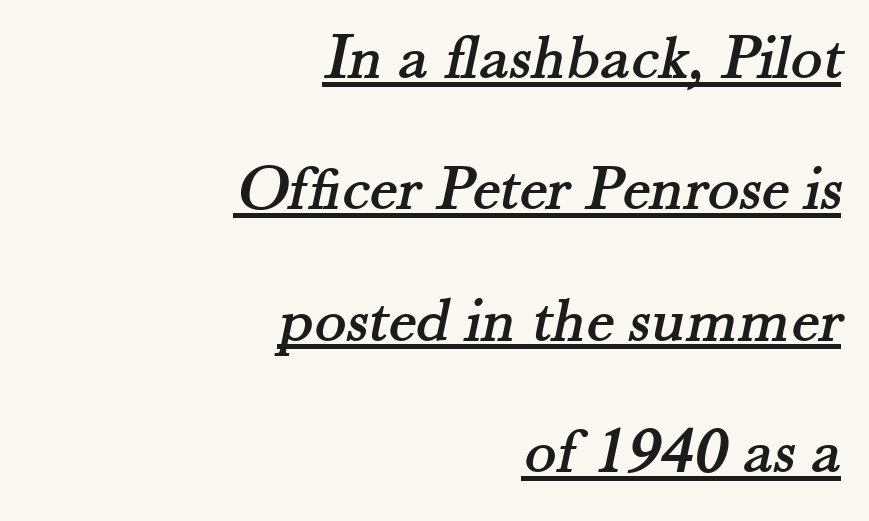
{"serif": "yes", "width": "normal", "stroke_contrast": "medium", "x_height": "small", "monospaced": "no", "underline": "yes", "align": "right", "line_spacing": "loose", "line_spacing_ratio": 1.99, "letter_spacing": "normal", "letter_spacing_em": 0.0, "glyph_px": 66}
